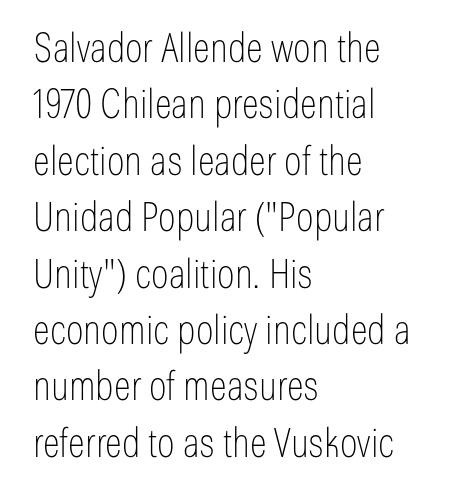
Q: Is the text bold? A: No.
Q: Is the text italic (slanted)? A: No, it is upright.
Q: Is the typeface a serif or a sans-serif typeface? A: Sans-serif.
Q: Is the text underlined? A: No.
Q: How is the paragraph aligned? A: Left-aligned.
Q: Is the spacing between letters normal or unusually wide? A: Normal.
Q: Is the spacing between lines tight, normal or loose? A: Normal.
Q: Width (condensed, normal, or wide)? A: Condensed.
Q: Stroke contrast? A: Low.
Q: x-height? A: Medium.
Q: Monospaced? A: No.
